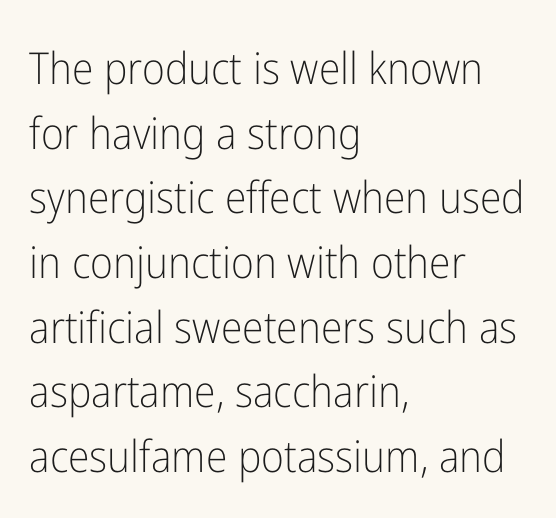
Q: Is the text bold? A: No.
Q: Is the text italic (slanted)? A: No, it is upright.
Q: Is the typeface a serif or a sans-serif typeface? A: Sans-serif.
Q: Is the text underlined? A: No.
Q: How is the paragraph aligned? A: Left-aligned.
Q: Is the spacing between letters normal or unusually wide? A: Normal.
Q: Is the spacing between lines tight, normal or loose? A: Normal.
Q: Width (condensed, normal, or wide)? A: Condensed.
Q: Stroke contrast? A: Low.
Q: x-height? A: Medium.
Q: Monospaced? A: No.
